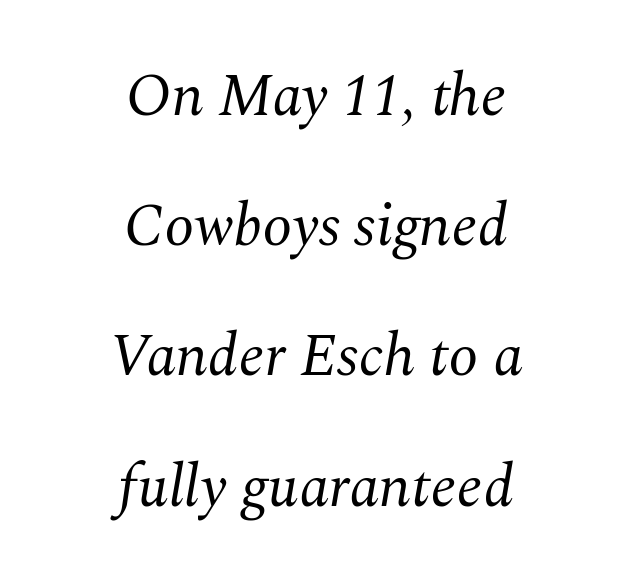
Q: Is the text bold? A: No.
Q: Is the text italic (slanted)? A: Yes, it leans right by about 10 degrees.
Q: Is the typeface a serif or a sans-serif typeface? A: Serif.
Q: Is the text underlined? A: No.
Q: How is the paragraph aligned? A: Centered.
Q: Is the spacing between letters normal or unusually wide? A: Normal.
Q: Is the spacing between lines tight, normal or loose? A: Loose.
Q: Width (condensed, normal, or wide)? A: Normal.
Q: Stroke contrast? A: Medium.
Q: x-height? A: Medium.
Q: Monospaced? A: No.
